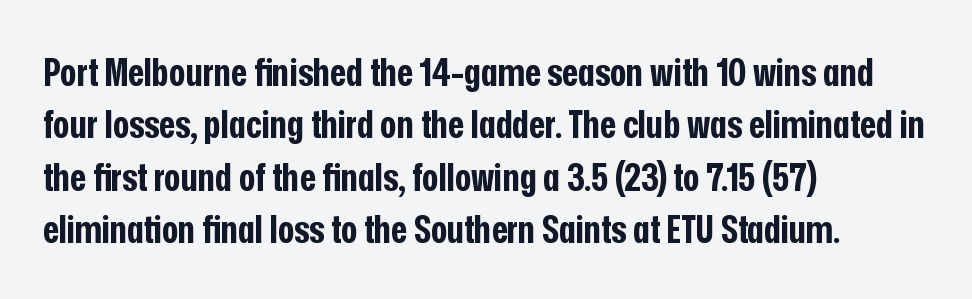
{"serif": "no", "italic": "no", "bold": "yes", "weight": "bold", "width": "condensed", "stroke_contrast": "low", "x_height": "medium", "monospaced": "no", "underline": "no", "align": "left", "line_spacing": "normal", "line_spacing_ratio": 1.34, "letter_spacing": "normal", "letter_spacing_em": 0.0, "glyph_px": 39}
